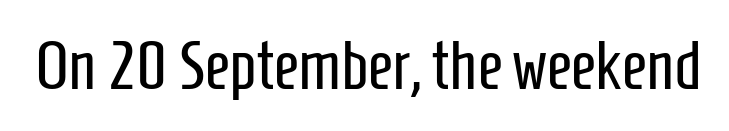
The image shows 69 px regular-weight, condensed sans-serif type, upright; set normal letter spacing, not underlined; low stroke contrast and a medium x-height.
